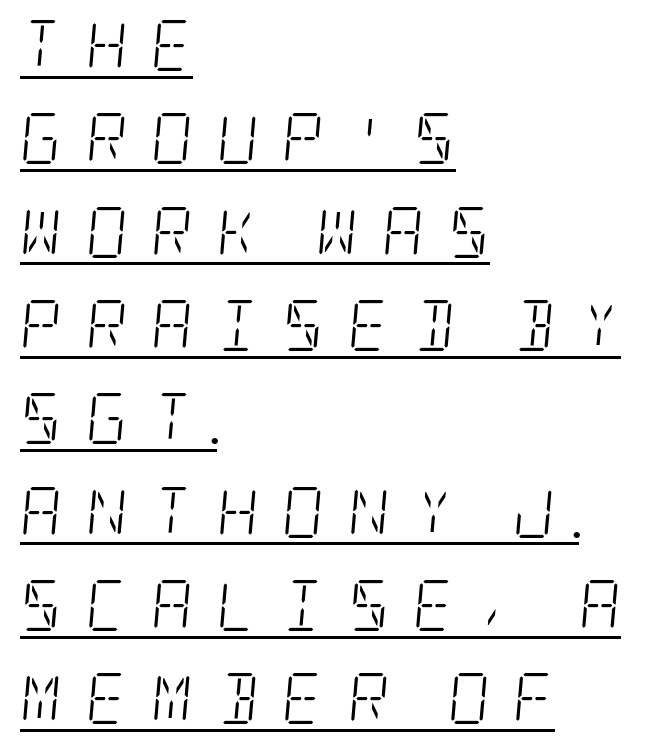
Q: Is the text bold? A: No.
Q: Is the text italic (slanted)? A: Yes, it leans right by about 5 degrees.
Q: Is the typeface a serif or a sans-serif typeface? A: Serif.
Q: Is the text underlined? A: Yes.
Q: How is the paragraph aligned? A: Left-aligned.
Q: Is the spacing between letters normal or unusually wide? A: Unusually wide.
Q: Width (condensed, normal, or wide)? A: Condensed.
Q: Stroke contrast? A: Low.
Q: x-height? A: Large.
